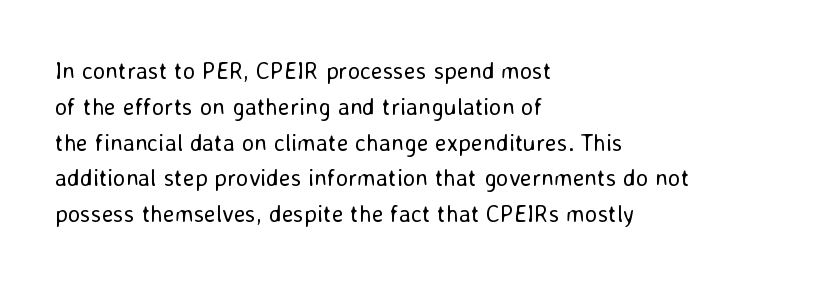
Q: Is the text bold? A: No.
Q: Is the text italic (slanted)? A: No, it is upright.
Q: Is the text underlined? A: No.
Q: How is the paragraph aligned? A: Left-aligned.
Q: Is the spacing between letters normal or unusually wide? A: Normal.
Q: Is the spacing between lines tight, normal or loose? A: Normal.
